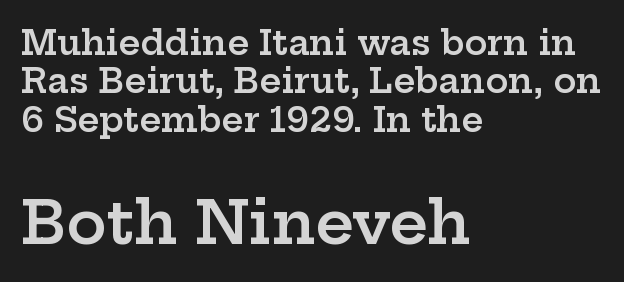
The image shows 60 px semibold, wide serif type, upright; set left-aligned, tight line spacing (1.13x), normal letter spacing, not underlined; the second (bottom) block is 1.76x larger; low stroke contrast and a medium x-height.
